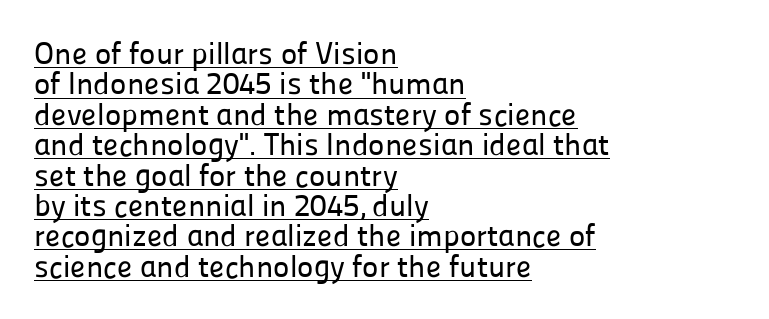
Q: Is the text italic (slanted)? A: No, it is upright.
Q: Is the typeface a serif or a sans-serif typeface? A: Sans-serif.
Q: Is the text underlined? A: Yes.
Q: How is the paragraph aligned? A: Left-aligned.
Q: Is the spacing between letters normal or unusually wide? A: Normal.
Q: Is the spacing between lines tight, normal or loose? A: Tight.
Q: Width (condensed, normal, or wide)? A: Normal.
Q: Stroke contrast? A: Low.
Q: x-height? A: Medium.
Q: Monospaced? A: No.
